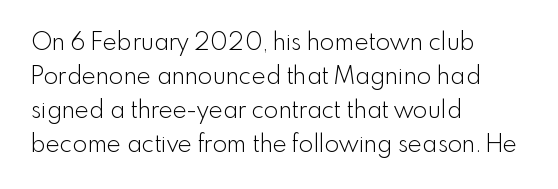
Decoration check: the copy has no underline. Teacher's note: observe the even left margin — that is flush-left alignment. Interline gaps are of average width in this sample. No chunkiness to these letters — they're not bold. These lines were composed using upright roman letters.
